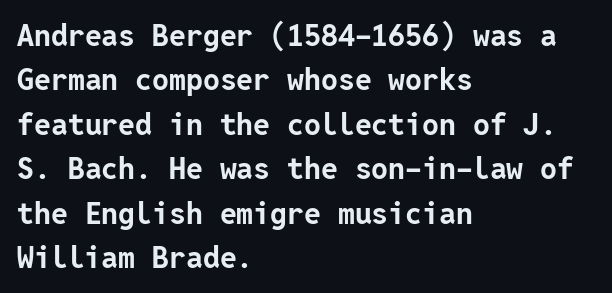
{"serif": "no", "italic": "no", "bold": "yes", "weight": "bold", "width": "normal", "stroke_contrast": "low", "x_height": "medium", "underline": "no", "align": "left", "line_spacing": "normal", "line_spacing_ratio": 1.48, "letter_spacing": "normal", "letter_spacing_em": 0.0, "glyph_px": 30}
